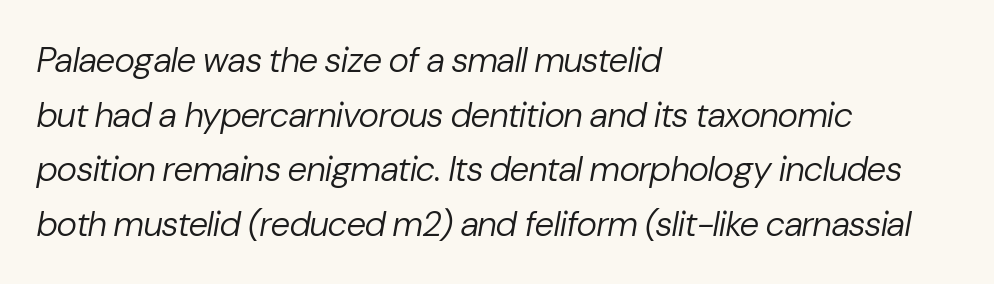
The image shows 35 px regular-weight type, italic (leaning right); set left-aligned, normal line spacing (1.56x), normal letter spacing, not underlined; low stroke contrast and a medium x-height.
